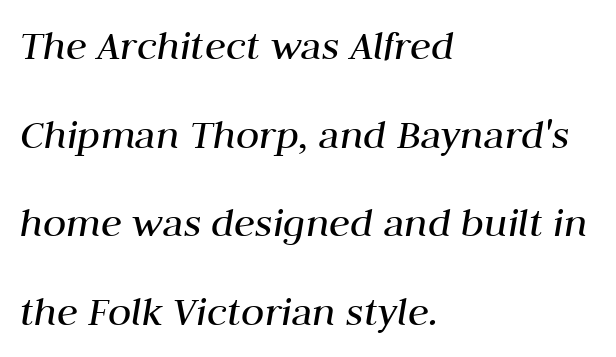
Q: Is the text bold? A: No.
Q: Is the text italic (slanted)? A: Yes, it leans right by about 10 degrees.
Q: Is the text underlined? A: No.
Q: How is the paragraph aligned? A: Left-aligned.
Q: Is the spacing between letters normal or unusually wide? A: Normal.
Q: Is the spacing between lines tight, normal or loose? A: Loose.
Q: Width (condensed, normal, or wide)? A: Normal.
Q: Stroke contrast? A: Medium.
Q: x-height? A: Medium.
Q: Monospaced? A: No.
